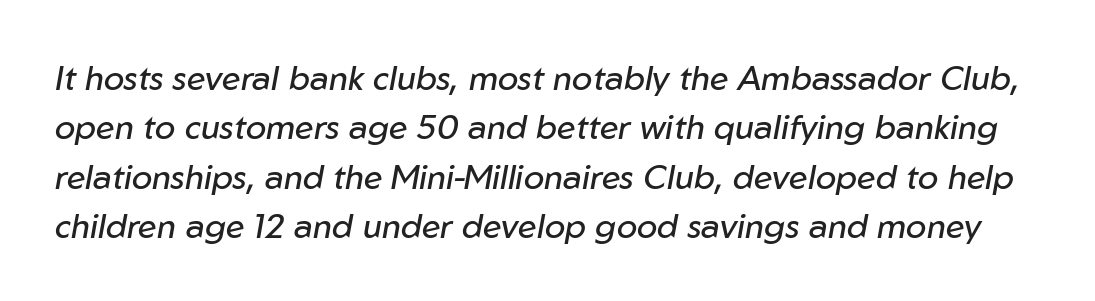
The image shows 34 px regular-weight type, italic (leaning right); set normal line spacing (1.45x), normal letter spacing, not underlined; low stroke contrast and a medium x-height.
